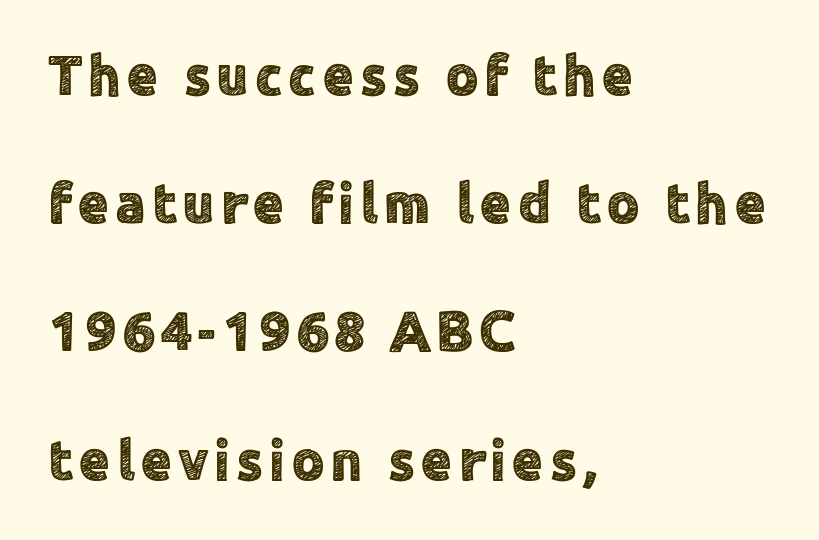
{"serif": "no", "italic": "no", "width": "normal", "x_height": "medium", "monospaced": "no", "underline": "no", "align": "left", "line_spacing": "loose", "line_spacing_ratio": 2.25, "glyph_px": 57}
